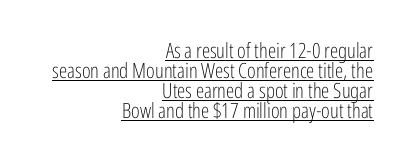
{"italic": "no", "bold": "no", "underline": "yes", "align": "right", "line_spacing": "tight", "line_spacing_ratio": 0.95, "letter_spacing": "normal", "letter_spacing_em": 0.0, "glyph_px": 21}
